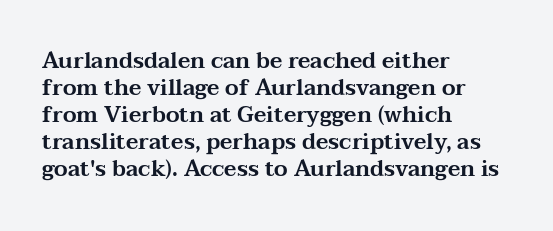
The horizontal fit of the characters is conventional and even. The typesetter chose a ragged-right arrangement here. Upright lettering throughout. The specimen omits any rule beneath the text block's lines.
